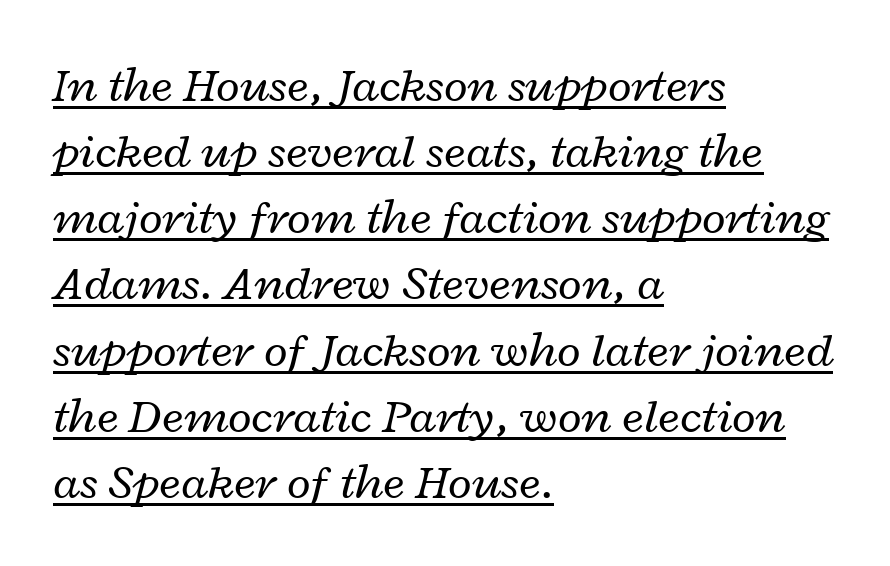
The image shows 49 px regular-weight, wide type, italic (leaning right); set left-aligned, normal line spacing (1.35x), normal letter spacing, underlined; low stroke contrast and a medium x-height.
